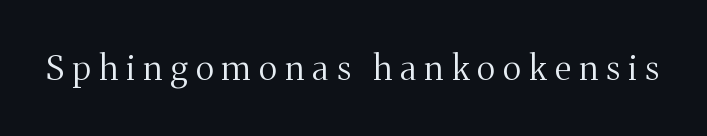
Nobody drew a line under any word here. You could only call the tracking loose — the letters float apart. When letters stand straight like this, we call the style roman or upright. Regarding serifs, this sample has them. Weight: not bold — regular or lighter. This sample has the flowing, uneven cadence of proportional lettering.
